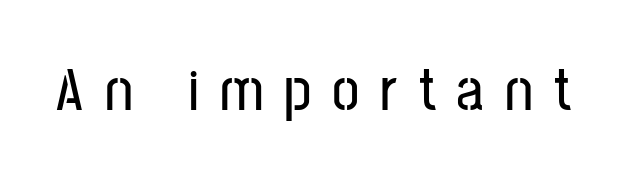
{"serif": "no", "italic": "no", "width": "condensed", "stroke_contrast": "low", "x_height": "medium", "monospaced": "no", "underline": "no", "letter_spacing": "wide", "letter_spacing_em": 0.34, "glyph_px": 61}
